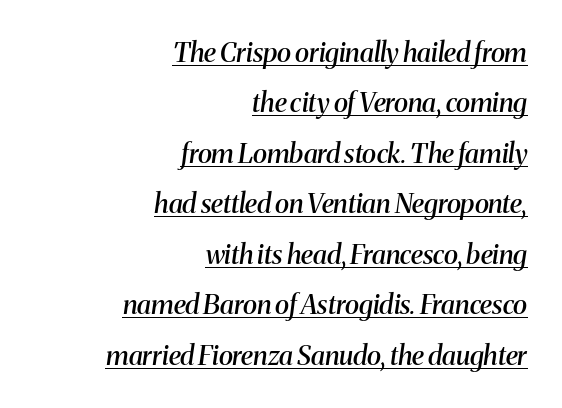
{"italic": "yes", "lean": "right", "slant_degrees": 8, "bold": "semi", "underline": "yes", "align": "right", "line_spacing_ratio": 1.87, "letter_spacing": "normal", "letter_spacing_em": 0.0, "glyph_px": 27}
